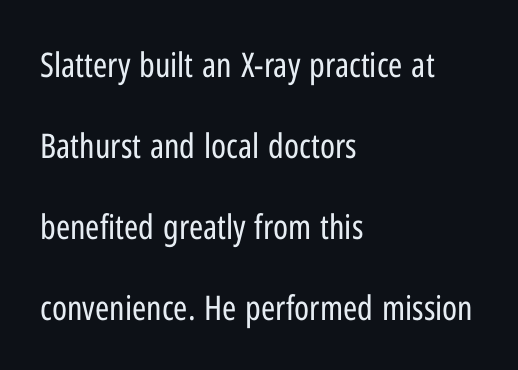
Q: Is the text bold? A: No.
Q: Is the text italic (slanted)? A: No, it is upright.
Q: Is the typeface a serif or a sans-serif typeface? A: Sans-serif.
Q: Is the text underlined? A: No.
Q: How is the paragraph aligned? A: Left-aligned.
Q: Is the spacing between letters normal or unusually wide? A: Normal.
Q: Is the spacing between lines tight, normal or loose? A: Loose.
Q: Width (condensed, normal, or wide)? A: Condensed.
Q: Stroke contrast? A: Low.
Q: x-height? A: Medium.
Q: Monospaced? A: No.
